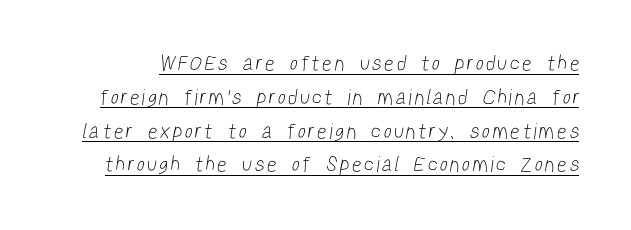
The image shows 21 px text type; set normal line spacing (1.61x), unusually wide letter spacing (+0.2 em), underlined.
